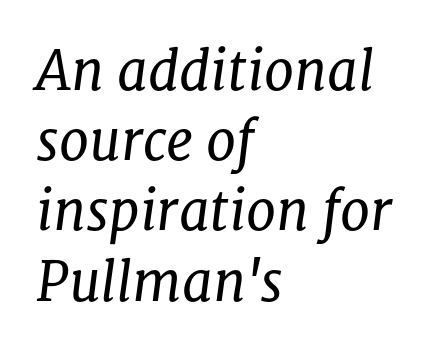
Q: Is the text bold? A: No.
Q: Is the text italic (slanted)? A: Yes, it leans right by about 8 degrees.
Q: Is the typeface a serif or a sans-serif typeface? A: Serif.
Q: Is the text underlined? A: No.
Q: How is the paragraph aligned? A: Left-aligned.
Q: Is the spacing between letters normal or unusually wide? A: Normal.
Q: Is the spacing between lines tight, normal or loose? A: Normal.
Q: Width (condensed, normal, or wide)? A: Normal.
Q: Stroke contrast? A: Low.
Q: x-height? A: Medium.
Q: Monospaced? A: No.
